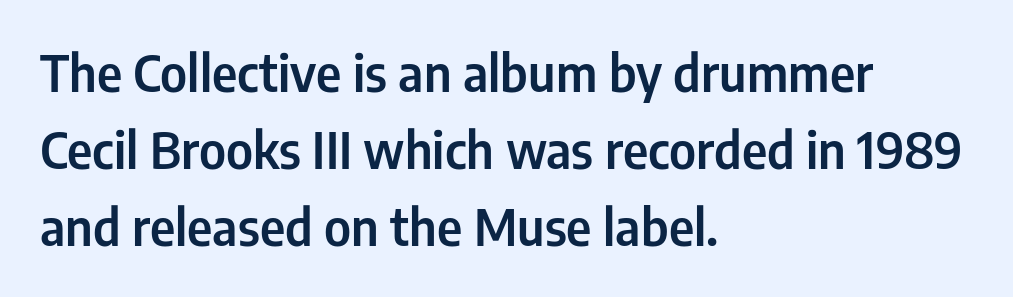
Q: Is the text italic (slanted)? A: No, it is upright.
Q: Is the typeface a serif or a sans-serif typeface? A: Sans-serif.
Q: Is the text underlined? A: No.
Q: How is the paragraph aligned? A: Left-aligned.
Q: Is the spacing between letters normal or unusually wide? A: Normal.
Q: Is the spacing between lines tight, normal or loose? A: Normal.
Q: Width (condensed, normal, or wide)? A: Condensed.
Q: Stroke contrast? A: Low.
Q: x-height? A: Medium.
Q: Monospaced? A: No.
